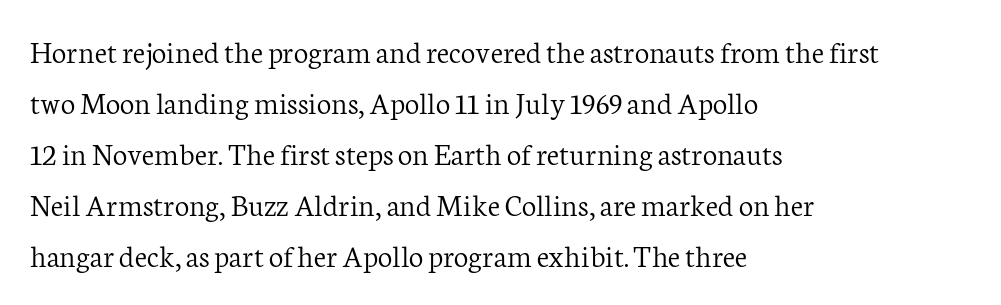
The image shows 32 px light serif type, upright; set left-aligned, normal line spacing (1.59x), normal letter spacing, not underlined; low stroke contrast and a medium x-height.
